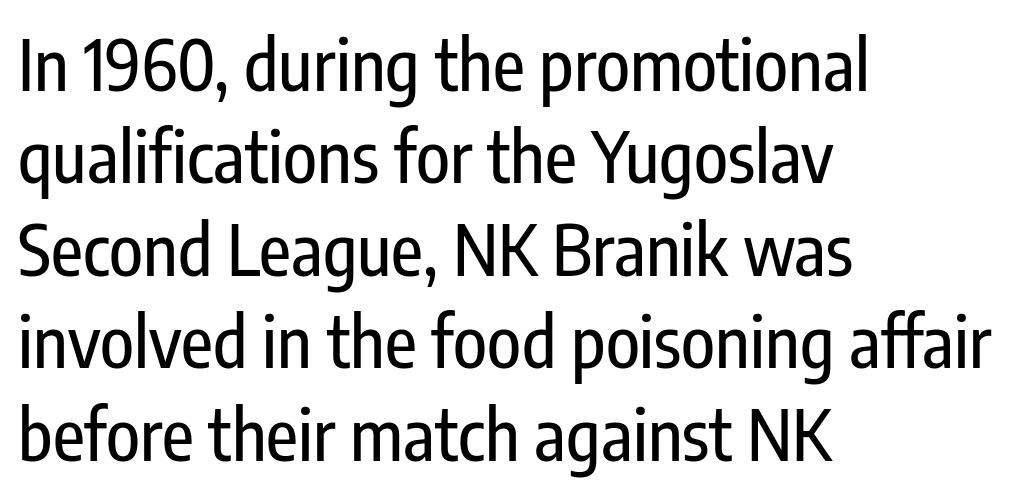
No word sits above an underline. Inter-character spacing is left at the font's built-in metrics. Posture: straight, roman, zero tilt. Line beginnings align vertically; line endings do not.
